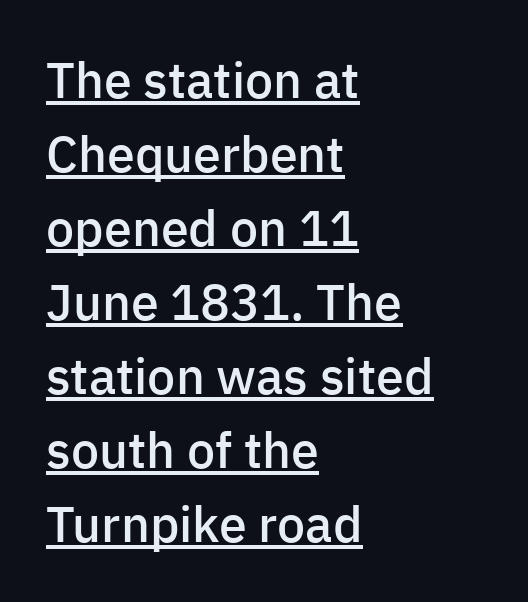
Q: Is the text bold? A: Semi-bold.
Q: Is the text italic (slanted)? A: No, it is upright.
Q: Is the typeface a serif or a sans-serif typeface? A: Sans-serif.
Q: Is the text underlined? A: Yes.
Q: How is the paragraph aligned? A: Left-aligned.
Q: Is the spacing between letters normal or unusually wide? A: Normal.
Q: Is the spacing between lines tight, normal or loose? A: Normal.
Q: Width (condensed, normal, or wide)? A: Normal.
Q: Stroke contrast? A: Low.
Q: x-height? A: Medium.
Q: Monospaced? A: No.
